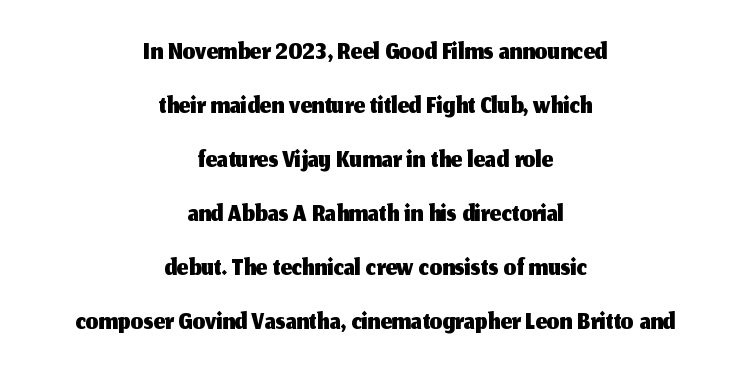
{"serif": "no", "italic": "no", "width": "normal", "stroke_contrast": "medium", "x_height": "medium", "monospaced": "no", "underline": "no", "align": "center", "line_spacing": "normal", "line_spacing_ratio": 1.35, "letter_spacing": "normal", "letter_spacing_em": 0.0, "glyph_px": 40}
